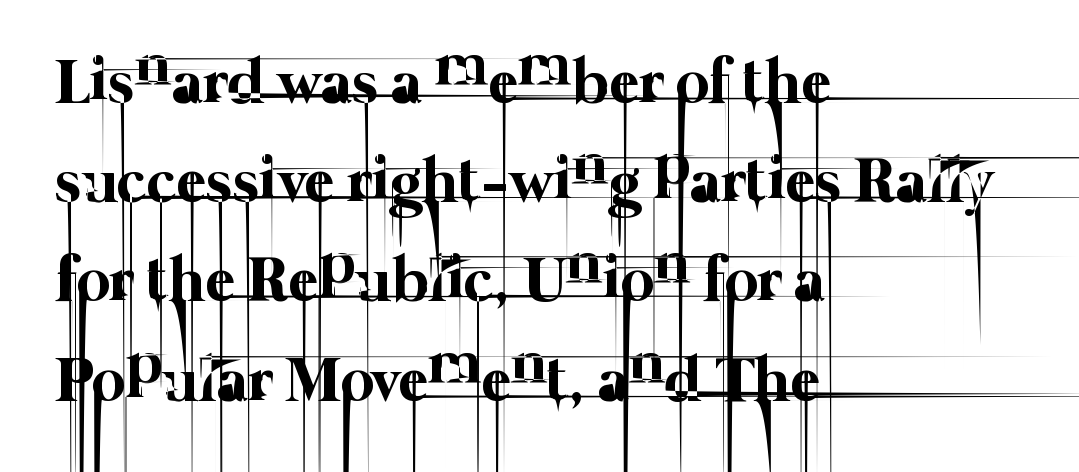
{"bold": "no", "weight": "thin", "width": "normal", "stroke_contrast": "low", "x_height": "medium", "monospaced": "no", "underline": "no", "align": "left", "line_spacing": "normal", "line_spacing_ratio": 1.55, "letter_spacing": "normal", "letter_spacing_em": 0.0, "glyph_px": 64}
